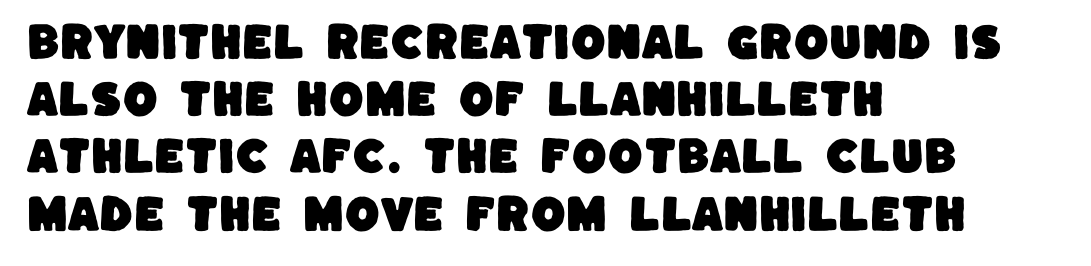
The rendering uses natural spacing where letterforms have individual widths. The glyphs are unaccompanied by any horizontal stroke below them. Horizontally, the lines are justified to the leading edge only. The typeface chosen for these lines omits serifs. You could call the tracking neutral — neither tight nor loose.
